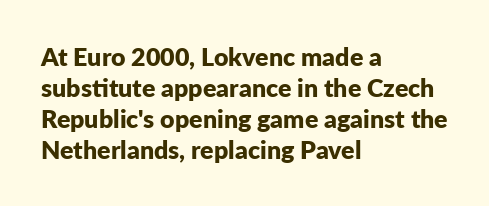
{"italic": "no", "bold": "yes", "underline": "no", "align": "left", "line_spacing_ratio": 1.24, "letter_spacing": "normal", "letter_spacing_em": 0.0, "glyph_px": 25}
